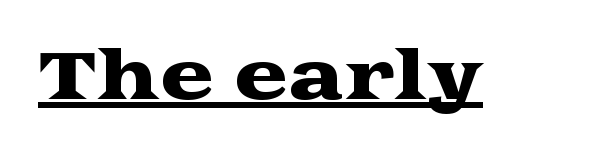
Q: Is the text italic (slanted)? A: No, it is upright.
Q: Is the typeface a serif or a sans-serif typeface? A: Serif.
Q: Is the text underlined? A: Yes.
Q: Is the spacing between letters normal or unusually wide? A: Normal.
Q: Width (condensed, normal, or wide)? A: Wide.
Q: Stroke contrast? A: Medium.
Q: x-height? A: Medium.
Q: Monospaced? A: No.
